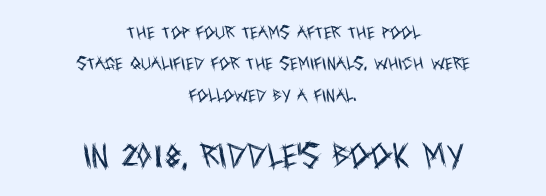
{"italic": "no", "bold": "no", "underline": "no", "align": "center", "line_spacing": "loose", "line_spacing_ratio": 2.24, "letter_spacing": "normal", "letter_spacing_em": 0.0, "larger_block": "second", "size_ratio": 1.93, "glyph_px": 27}
